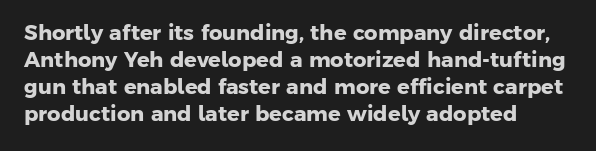
Set as a true bold cut, around the 700 mark. This sample uses plain, unmodified letter spacing. The leading is moderate, giving the passage an even texture. Descenders are the only things crossing below the line.
